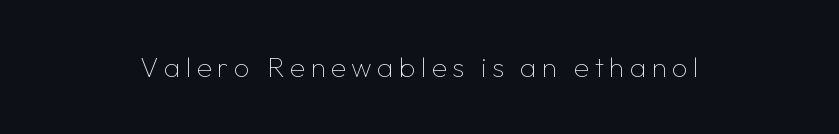
Just letters on the line, the space beneath them empty. Characters remain perfectly vertical along every line. Note the varied advance widths — an 'i' is clearly narrower than an 'm'. Classification — sans serif.
